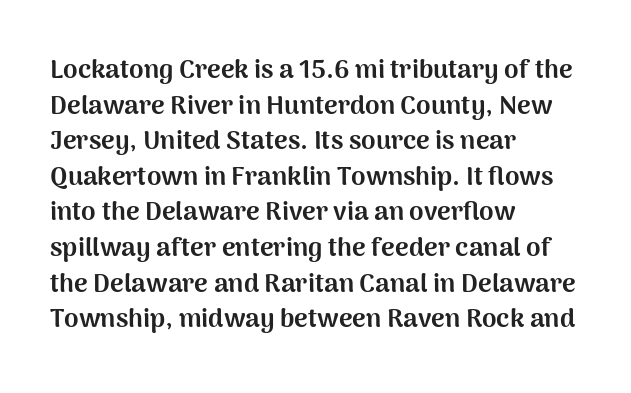
The image shows 26 px bold type, upright; set left-aligned, normal line spacing (1.37x), normal letter spacing, not underlined.
